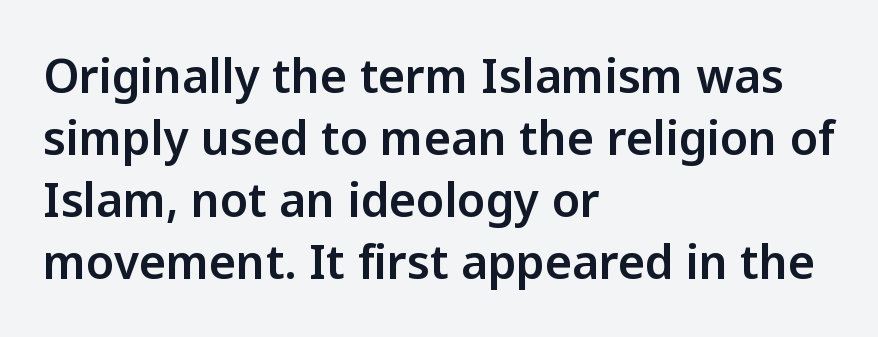
The image shows 46 px sans-serif type, upright; set left-aligned, normal line spacing (1.35x), normal letter spacing, not underlined; low stroke contrast and a medium x-height.
